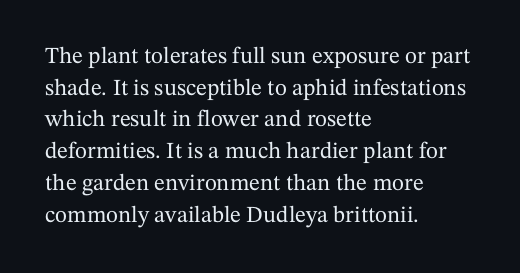
{"italic": "no", "underline": "no", "align": "left", "line_spacing": "normal", "line_spacing_ratio": 1.38, "letter_spacing": "normal", "letter_spacing_em": 0.0, "glyph_px": 23}
